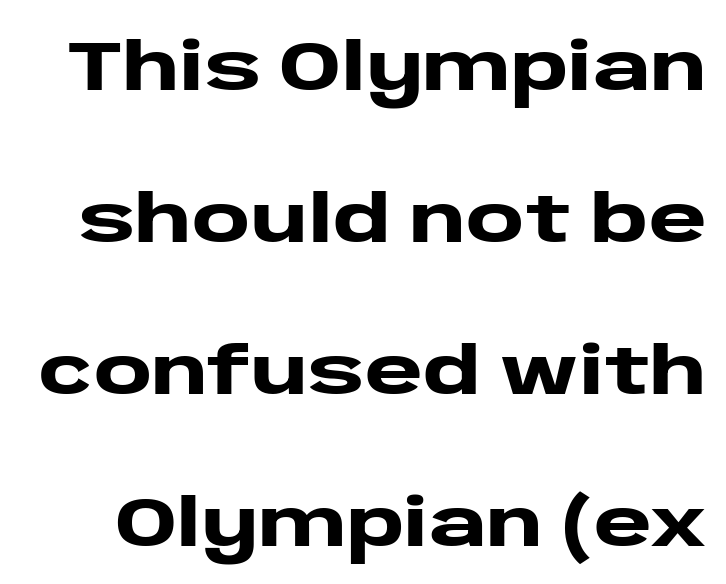
The rendering uses natural spacing where letterforms have individual widths. Words appear dense and cohesive because spacing is normal. In terms of weight, the rendering is a true, heavy bold. Every stem runs plumb, perpendicular to the baseline. The string is rendered with underlining switched off.
